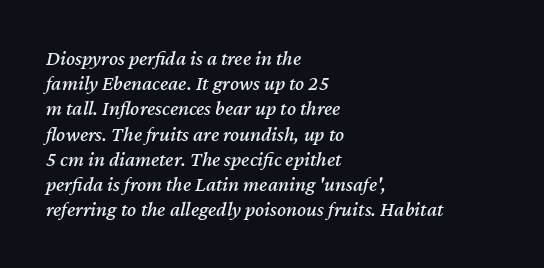
The image shows 21 px text type, italic (leaning right); set left-aligned, line spacing 1.2x, normal letter spacing, not underlined.
